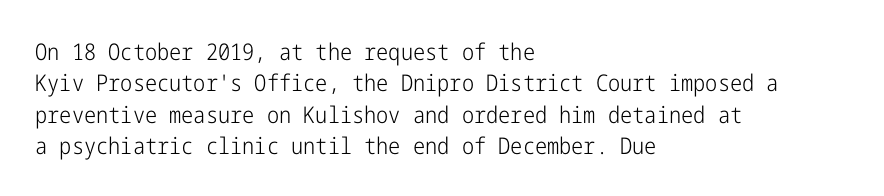
Q: Is the text bold? A: No.
Q: Is the text italic (slanted)? A: No, it is upright.
Q: Is the text underlined? A: No.
Q: How is the paragraph aligned? A: Left-aligned.
Q: Is the spacing between letters normal or unusually wide? A: Normal.
Q: Is the spacing between lines tight, normal or loose? A: Normal.
